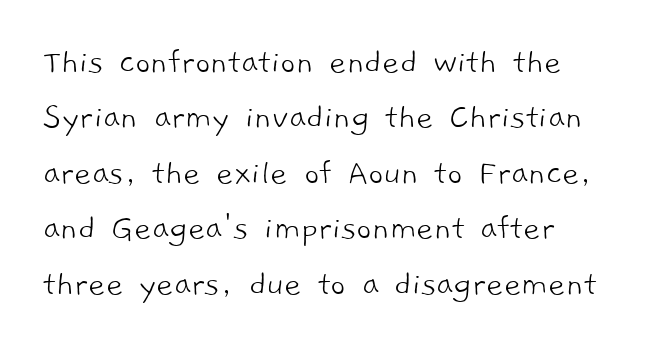
Q: Is the text bold? A: No.
Q: Is the typeface a serif or a sans-serif typeface? A: Sans-serif.
Q: Is the text underlined? A: No.
Q: How is the paragraph aligned? A: Left-aligned.
Q: Is the spacing between letters normal or unusually wide? A: Normal.
Q: Is the spacing between lines tight, normal or loose? A: Normal.
Q: Width (condensed, normal, or wide)? A: Normal.
Q: Stroke contrast? A: Low.
Q: x-height? A: Medium.
Q: Monospaced? A: No.
